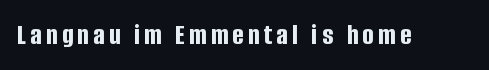
Q: Is the text bold? A: Yes.
Q: Is the text italic (slanted)? A: No, it is upright.
Q: Is the typeface a serif or a sans-serif typeface? A: Sans-serif.
Q: Is the text underlined? A: No.
Q: Width (condensed, normal, or wide)? A: Condensed.
Q: Stroke contrast? A: Low.
Q: x-height? A: Large.
Q: Monospaced? A: No.
